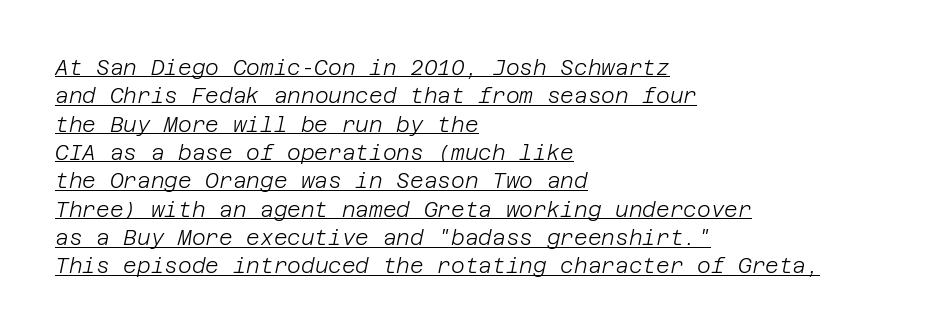
Typeset ragged right — the left edge is the straight one. Interline gaps are of average width in this sample. The font sits on the lighter half of the weight spectrum, regular included. The gaps between neighbouring characters are ordinary and unremarkable.
